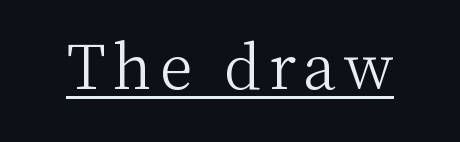
This sample has the flowing, uneven cadence of proportional lettering. Are there feet on the stems? There are — it's a serif. A light-to-regular cut is what we see here. Ordinary non-slanted type is in use. Beneath each row of characters lies a ruled line.
